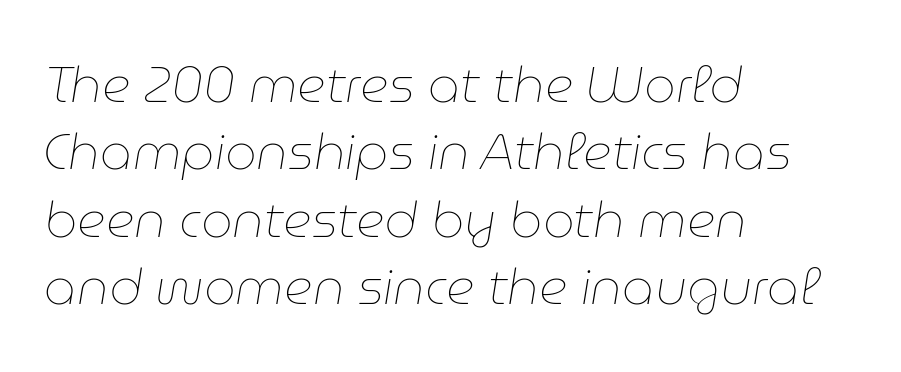
The ragged edge is on the right, which tells us the setting is flush left. What stands out about the letter spacing? Nothing — it is the standard amount. Decoration check: the copy has no underline. These lines were composed using italics. Looks like regular typesetting: each glyph gets only the width it needs. Stem width sits at or under what a default text font uses.
